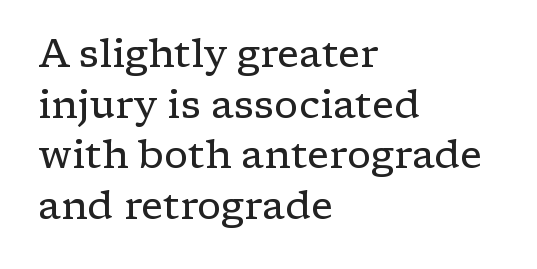
{"serif": "yes", "italic": "no", "bold": "no", "weight": "regular", "width": "wide", "stroke_contrast": "low", "x_height": "medium", "monospaced": "no", "underline": "no", "align": "left", "line_spacing": "normal", "line_spacing_ratio": 1.3, "letter_spacing": "normal", "letter_spacing_em": 0.0, "glyph_px": 39}
